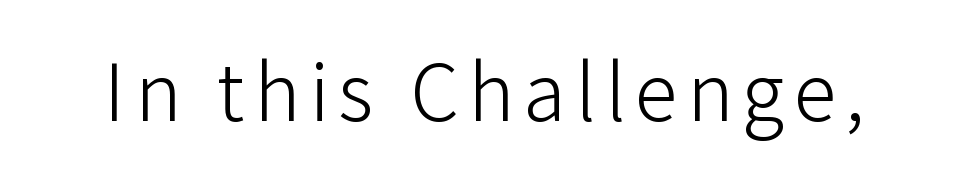
Q: Is the text bold? A: No.
Q: Is the text italic (slanted)? A: No, it is upright.
Q: Is the typeface a serif or a sans-serif typeface? A: Sans-serif.
Q: Is the text underlined? A: No.
Q: Width (condensed, normal, or wide)? A: Normal.
Q: Stroke contrast? A: Low.
Q: x-height? A: Medium.
Q: Monospaced? A: No.
